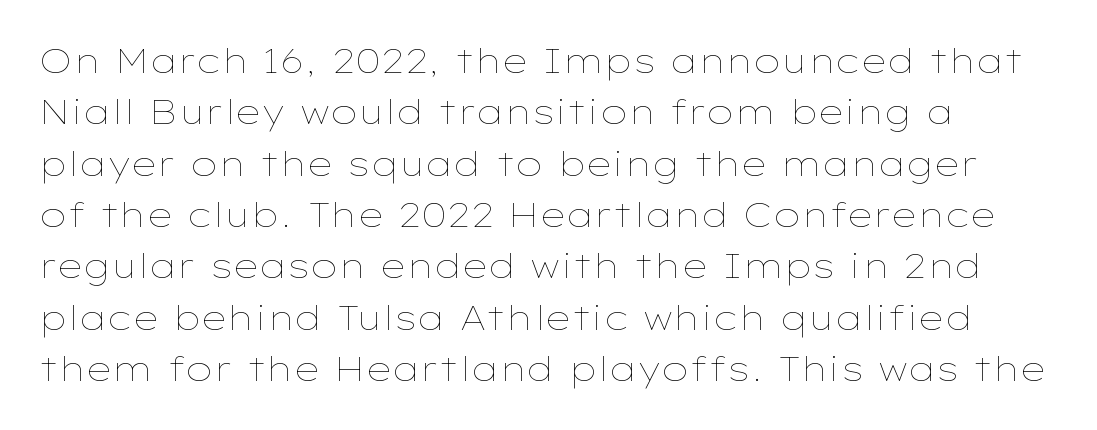
Q: Is the text bold? A: No.
Q: Is the text italic (slanted)? A: No, it is upright.
Q: Is the text underlined? A: No.
Q: How is the paragraph aligned? A: Left-aligned.
Q: Is the spacing between letters normal or unusually wide? A: Normal.
Q: Is the spacing between lines tight, normal or loose? A: Normal.
Q: Width (condensed, normal, or wide)? A: Wide.
Q: Stroke contrast? A: Low.
Q: x-height? A: Medium.
Q: Monospaced? A: No.
